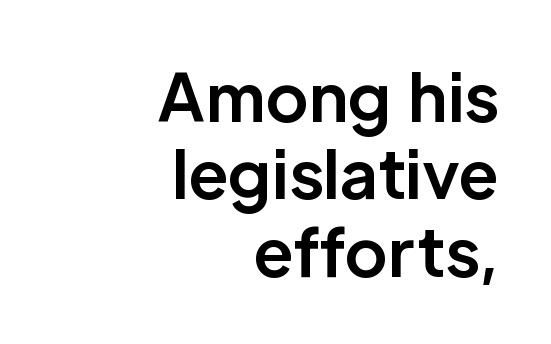
No italicization has been applied; the sample stays upright. In CSS terms this would be text-align: right. Descenders are the only things crossing below the line. The letters advance in unequal steps, a hallmark of proportional type. Caption: bold face, heavy strokes.
